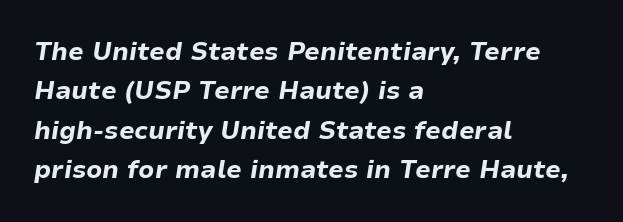
{"italic": "yes", "lean": "right", "slant_degrees": 9, "bold": "yes", "underline": "no", "align": "left", "line_spacing": "normal", "line_spacing_ratio": 1.58, "letter_spacing": "normal", "letter_spacing_em": 0.0, "glyph_px": 25}
